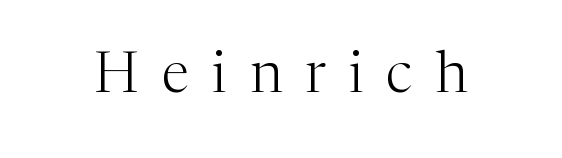
The image shows 57 px light serif type, upright; set unusually wide letter spacing (+0.41 em), not underlined; medium stroke contrast and a medium x-height.
